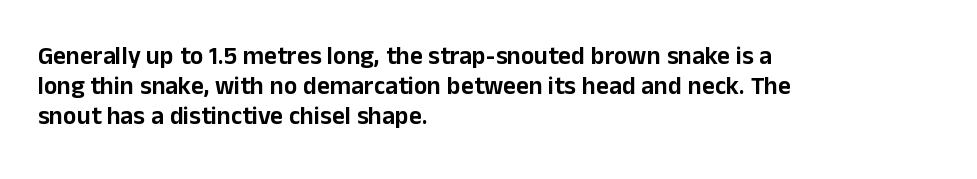
Q: Is the text italic (slanted)? A: No, it is upright.
Q: Is the text underlined? A: No.
Q: How is the paragraph aligned? A: Left-aligned.
Q: Is the spacing between letters normal or unusually wide? A: Normal.
